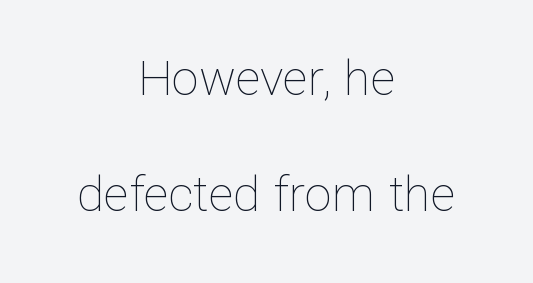
{"italic": "no", "bold": "no", "weight": "thin", "width": "normal", "stroke_contrast": "low", "x_height": "medium", "monospaced": "no", "underline": "no", "align": "center", "line_spacing": "loose", "line_spacing_ratio": 2.37, "letter_spacing": "normal", "letter_spacing_em": 0.0, "glyph_px": 49}
